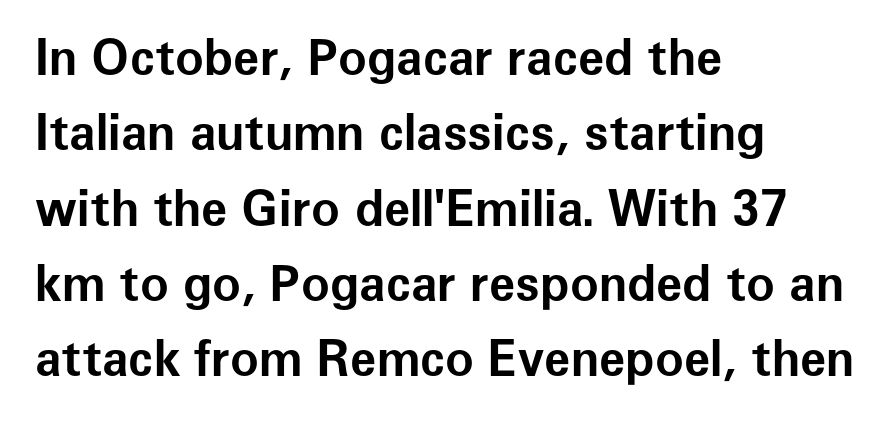
Q: Is the text bold? A: Yes.
Q: Is the text italic (slanted)? A: No, it is upright.
Q: Is the typeface a serif or a sans-serif typeface? A: Sans-serif.
Q: Is the text underlined? A: No.
Q: How is the paragraph aligned? A: Left-aligned.
Q: Is the spacing between letters normal or unusually wide? A: Normal.
Q: Is the spacing between lines tight, normal or loose? A: Normal.
Q: Width (condensed, normal, or wide)? A: Normal.
Q: Stroke contrast? A: Low.
Q: x-height? A: Medium.
Q: Monospaced? A: No.
